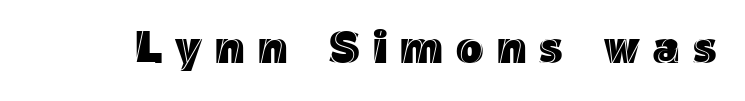
Q: Is the text italic (slanted)? A: No, it is upright.
Q: Is the text underlined? A: No.
Q: Is the spacing between letters normal or unusually wide? A: Unusually wide.
Q: Width (condensed, normal, or wide)? A: Normal.
Q: x-height? A: Medium.
Q: Monospaced? A: No.
